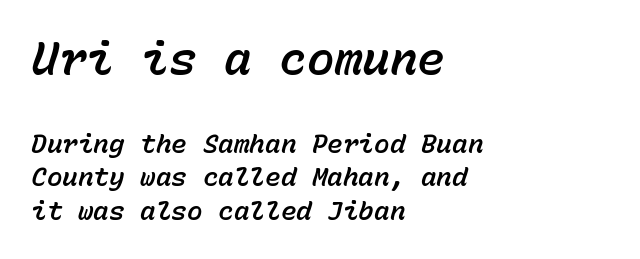
The image shows 46 px text type, italic (leaning right), monospaced; set left-aligned, normal line spacing (1.3x), normal letter spacing, not underlined; the first (top) block is 1.77x larger; low stroke contrast and a medium x-height.
